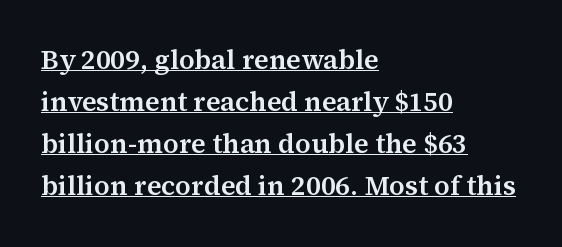
{"italic": "no", "underline": "yes", "align": "left", "line_spacing": "normal", "line_spacing_ratio": 1.56, "letter_spacing": "normal", "letter_spacing_em": 0.0, "glyph_px": 27}
